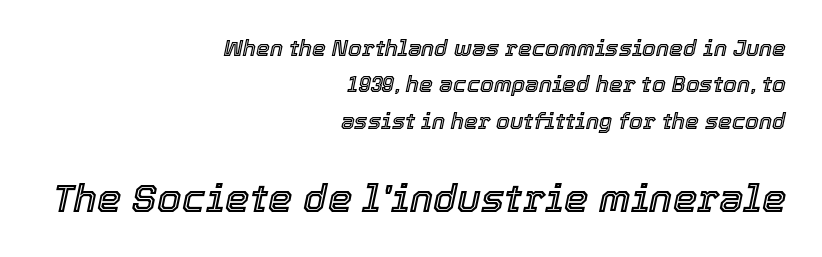
The passage shown is typed in a proportional face where columns would drift. Yep, that's italic — everything's leaning. Leading: standard. Short note: letters normally spaced.
